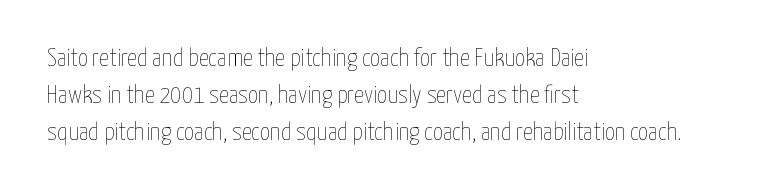
The image shows 25 px text type, upright; set left-aligned, normal line spacing (1.49x), normal letter spacing, not underlined.
